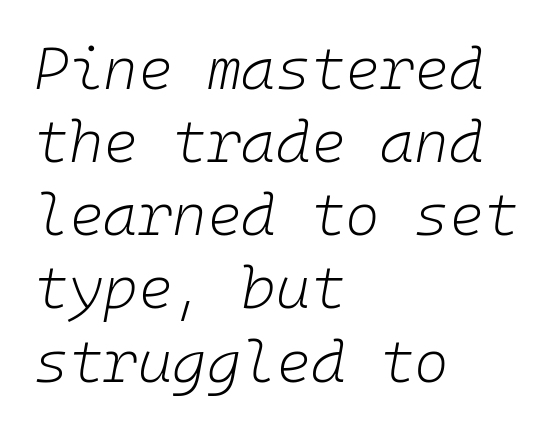
Q: Is the text bold? A: No.
Q: Is the text italic (slanted)? A: Yes, it leans right by about 10 degrees.
Q: Is the text underlined? A: No.
Q: How is the paragraph aligned? A: Left-aligned.
Q: Is the spacing between letters normal or unusually wide? A: Normal.
Q: Width (condensed, normal, or wide)? A: Normal.
Q: Stroke contrast? A: Low.
Q: x-height? A: Medium.
Q: Monospaced? A: Yes.
